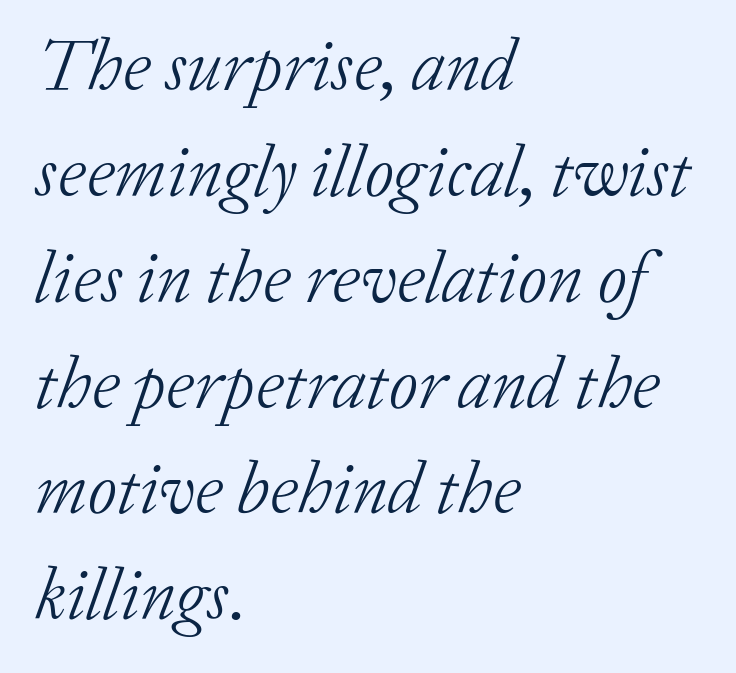
{"serif": "yes", "italic": "yes", "lean": "right", "slant_degrees": 20, "bold": "no", "weight": "light", "width": "normal", "stroke_contrast": "low", "x_height": "medium", "monospaced": "no", "underline": "no", "align": "left", "line_spacing": "normal", "line_spacing_ratio": 1.47, "letter_spacing": "normal", "letter_spacing_em": 0.0, "glyph_px": 72}
